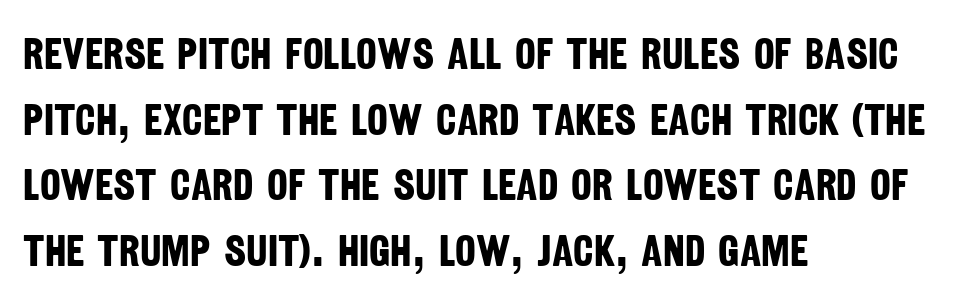
The passage shown stacks its lines at a standard gap. Note the varied advance widths — an 'i' is clearly narrower than an 'm'. Typeset ragged right — the left edge is the straight one. Beneath every word, the page is bare.
